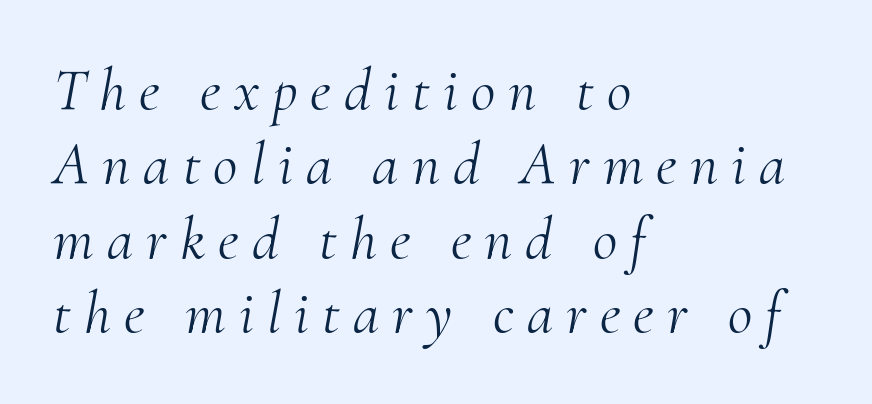
Someone cranked the tracking dial way up on this one. Style check: oblique. Decoration check: the copy has no underline. Here the designer chose a conventional face with non-uniform glyph widths.
